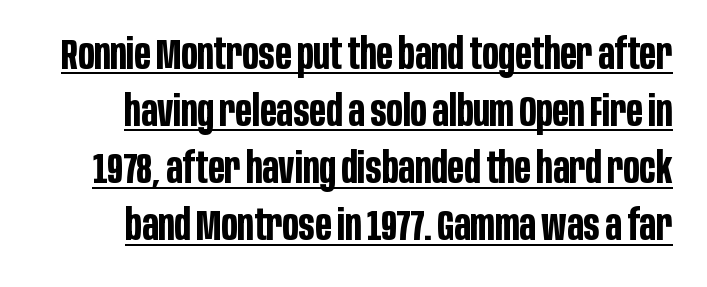
It's the straight-up-and-down kind of type. Leading matches the norm, producing a regular column. The words here are underlined. Look at the stroke-to-counter ratio: heavy, a bold. Observe the ordinary spacing: letters are neighbours, not strangers.
